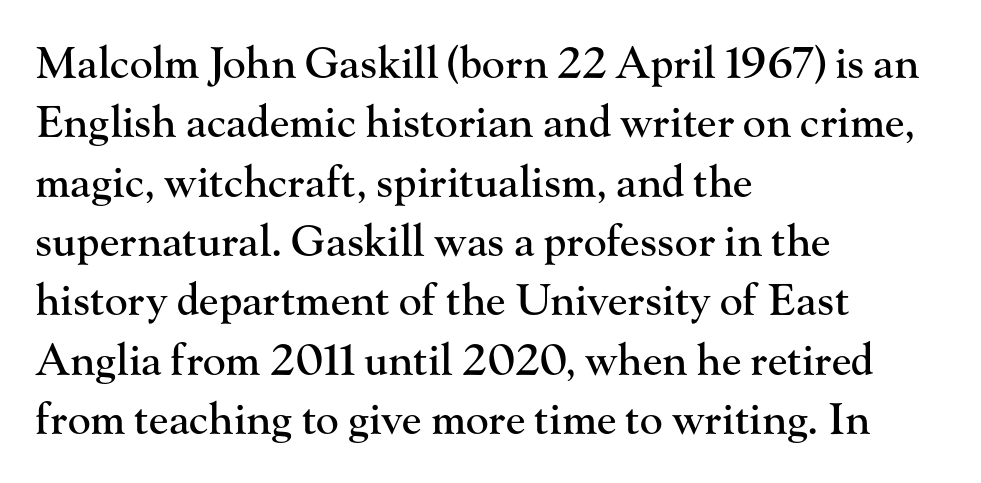
The passage shown is typeset with a serif family. Just letters on the line, the space beneath them empty. Looks like regular typesetting: each glyph gets only the width it needs. Inter-character spacing is left at the font's built-in metrics. Does the copy run flush right? No — it runs flush left. Evenly set lines give the paragraph a standard silhouette.
